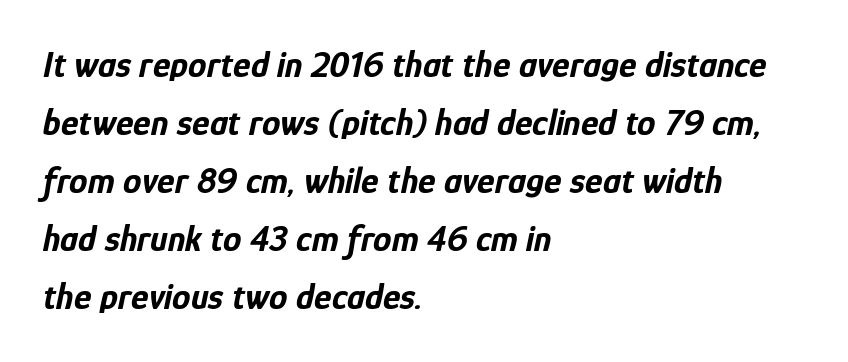
{"italic": "yes", "lean": "right", "slant_degrees": 12, "bold": "yes", "weight": "bold", "width": "condensed", "stroke_contrast": "low", "x_height": "medium", "monospaced": "no", "underline": "no", "align": "left", "line_spacing": "normal", "line_spacing_ratio": 1.57, "letter_spacing": "normal", "letter_spacing_em": 0.0, "glyph_px": 37}
